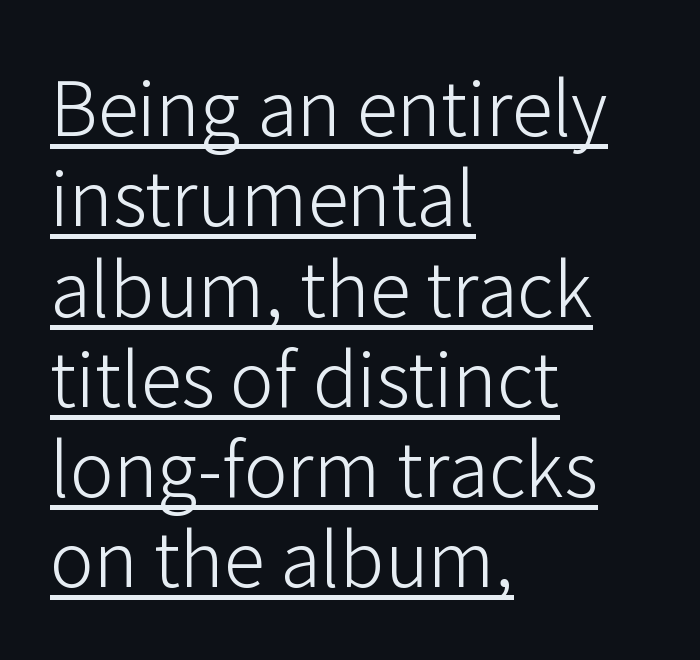
Q: Is the text bold? A: No.
Q: Is the text italic (slanted)? A: No, it is upright.
Q: Is the typeface a serif or a sans-serif typeface? A: Sans-serif.
Q: Is the text underlined? A: Yes.
Q: How is the paragraph aligned? A: Left-aligned.
Q: Is the spacing between letters normal or unusually wide? A: Normal.
Q: Width (condensed, normal, or wide)? A: Normal.
Q: Stroke contrast? A: Low.
Q: x-height? A: Medium.
Q: Monospaced? A: No.
